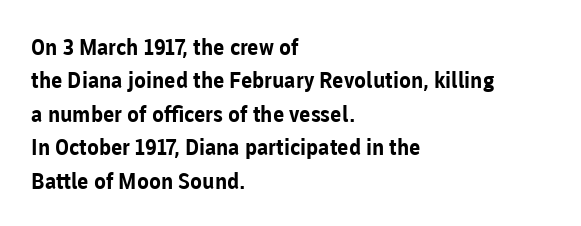
{"italic": "no", "bold": "yes", "underline": "no", "align": "left", "line_spacing": "normal", "line_spacing_ratio": 1.52, "letter_spacing": "normal", "letter_spacing_em": 0.0, "glyph_px": 22}
